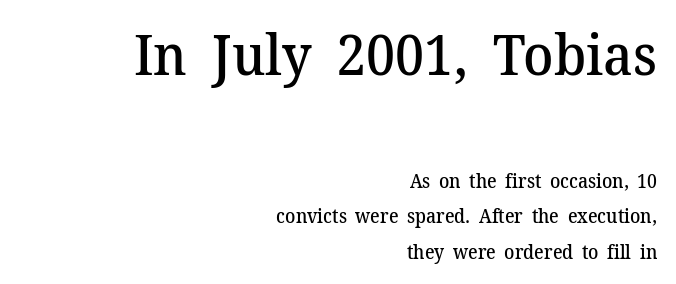
{"serif": "yes", "italic": "no", "bold": "semi", "weight": "semibold", "width": "normal", "stroke_contrast": "medium", "x_height": "medium", "monospaced": "no", "underline": "no", "align": "right", "line_spacing_ratio": 1.87, "letter_spacing": "normal", "letter_spacing_em": 0.0, "larger_block": "first", "size_ratio": 2.95, "glyph_px": 56}
